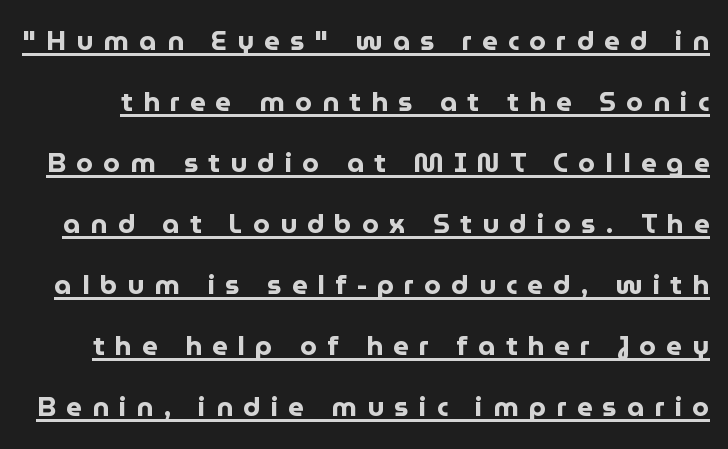
{"italic": "no", "bold": "yes", "underline": "yes", "line_spacing": "loose", "line_spacing_ratio": 2.26, "letter_spacing": "wide", "letter_spacing_em": 0.38, "glyph_px": 27}
